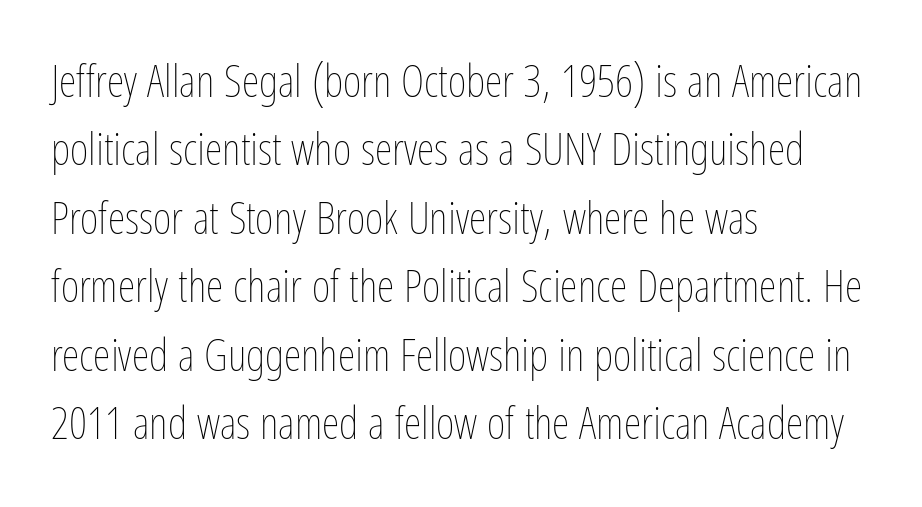
The passage is arranged the way most books set body copy — flush left. The gap between lines stays unmarked. Is this a fixed-width face? No — the glyphs have proportional, varying widths. The block of text has a typical density, with ordinary space between rows. The lettering holds an erect, upright posture throughout.
